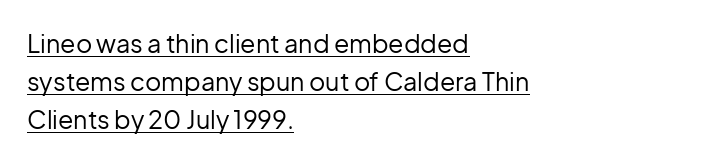
The image shows 25 px text type, upright; set left-aligned, normal line spacing (1.52x), normal letter spacing, underlined.
